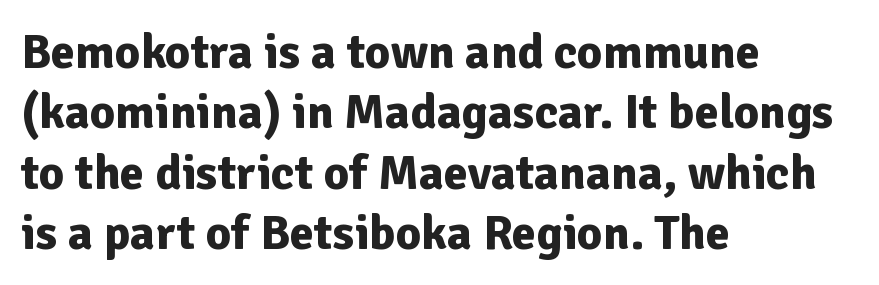
Q: Is the text bold? A: Yes.
Q: Is the text italic (slanted)? A: No, it is upright.
Q: Is the typeface a serif or a sans-serif typeface? A: Sans-serif.
Q: Is the text underlined? A: No.
Q: How is the paragraph aligned? A: Left-aligned.
Q: Is the spacing between letters normal or unusually wide? A: Normal.
Q: Width (condensed, normal, or wide)? A: Normal.
Q: Stroke contrast? A: Low.
Q: x-height? A: Medium.
Q: Monospaced? A: No.
